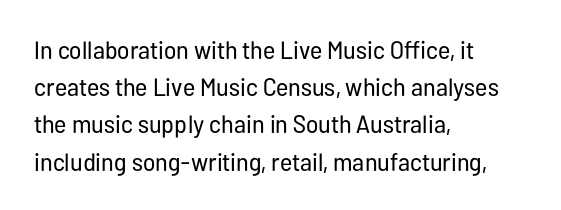
The image shows 25 px text type, upright; set left-aligned, normal line spacing (1.49x), normal letter spacing, not underlined.
